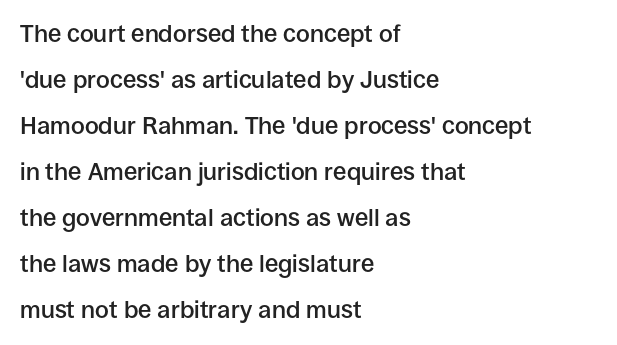
The image shows 24 px text type, upright; set left-aligned, loose line spacing (1.92x), normal letter spacing, not underlined.
